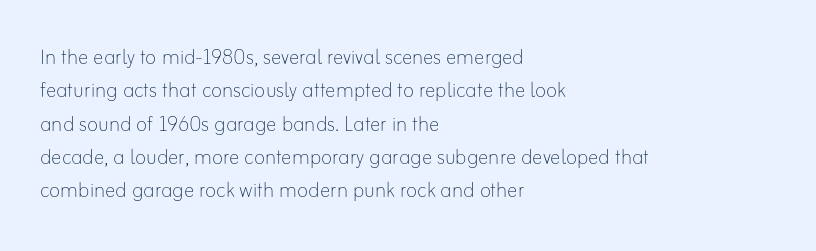
The image shows 26 px text type, upright; set left-aligned, normal line spacing (1.28x), normal letter spacing, not underlined.
